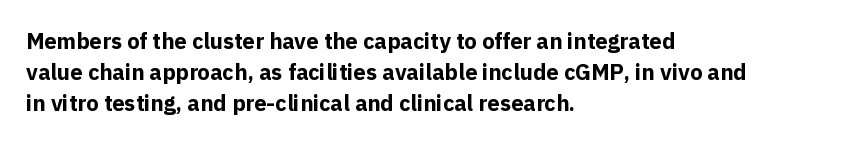
{"italic": "no", "bold": "yes", "underline": "no", "align": "left", "line_spacing": "normal", "line_spacing_ratio": 1.4, "letter_spacing": "normal", "letter_spacing_em": 0.0, "glyph_px": 22}
